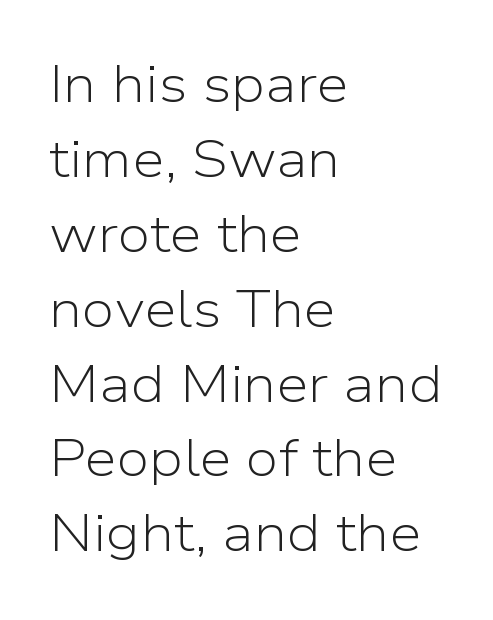
The image shows 52 px light sans-serif type, upright; set left-aligned, normal line spacing (1.44x), normal letter spacing, not underlined; low stroke contrast and a medium x-height.
